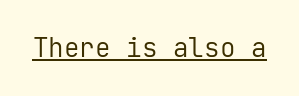
{"italic": "no", "bold": "no", "underline": "yes", "letter_spacing": "normal", "letter_spacing_em": 0.0, "glyph_px": 26}
